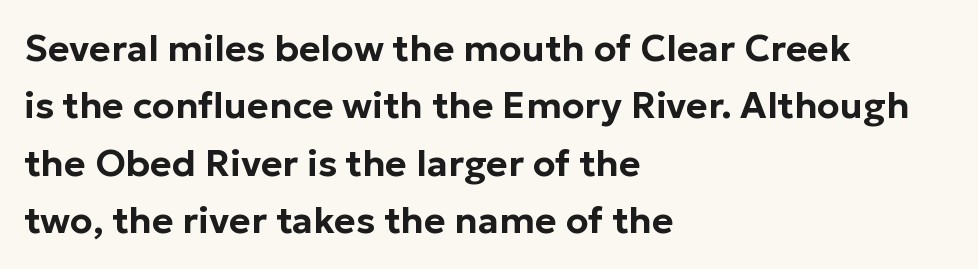
{"serif": "no", "italic": "no", "width": "normal", "stroke_contrast": "low", "x_height": "medium", "monospaced": "no", "underline": "no", "align": "left", "line_spacing": "normal", "line_spacing_ratio": 1.55, "letter_spacing": "normal", "letter_spacing_em": 0.0, "glyph_px": 37}
